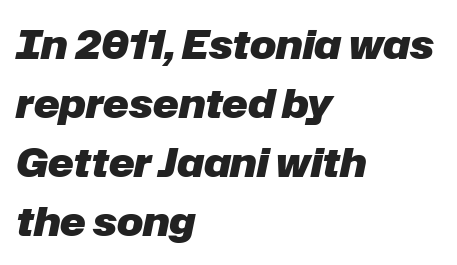
{"italic": "yes", "lean": "right", "slant_degrees": 12, "bold": "yes", "weight": "heavy", "width": "normal", "stroke_contrast": "low", "x_height": "medium", "monospaced": "no", "underline": "no", "align": "left", "line_spacing": "normal", "line_spacing_ratio": 1.51, "letter_spacing": "normal", "letter_spacing_em": 0.0, "glyph_px": 39}
